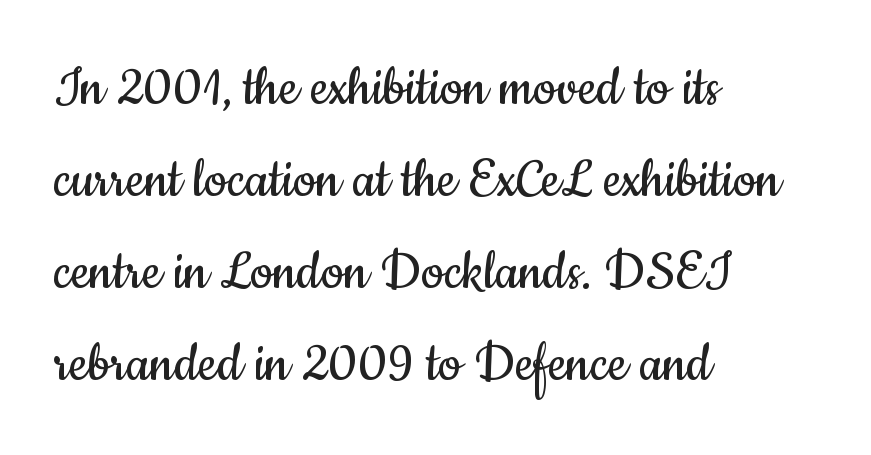
{"serif": "no", "bold": "no", "weight": "regular", "width": "condensed", "stroke_contrast": "low", "x_height": "small", "monospaced": "no", "underline": "no", "align": "left", "line_spacing": "normal", "line_spacing_ratio": 1.46, "letter_spacing": "normal", "letter_spacing_em": 0.0, "glyph_px": 63}
